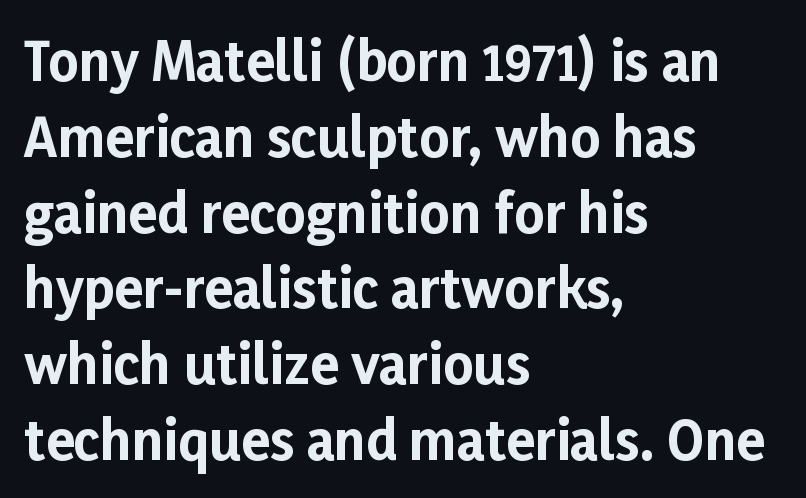
The image shows 53 px bold sans-serif type, upright; set left-aligned, normal line spacing (1.43x), normal letter spacing, not underlined; low stroke contrast and a medium x-height.
